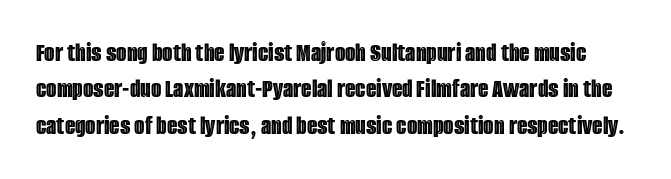
In terms of letterspacing, this is plain default setting. No italicization has been applied; the sample stays upright. This block has exactly the height ordinary leading produces. Quick note: underline off.
